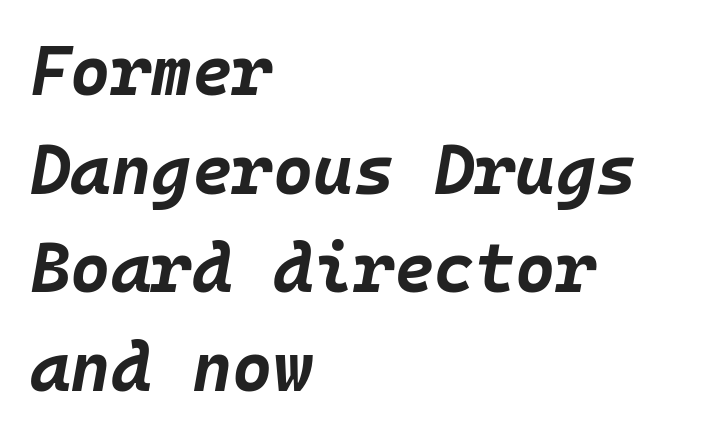
Q: Is the text bold? A: Yes.
Q: Is the text italic (slanted)? A: Yes, it leans right by about 10 degrees.
Q: Is the text underlined? A: No.
Q: How is the paragraph aligned? A: Left-aligned.
Q: Is the spacing between letters normal or unusually wide? A: Normal.
Q: Is the spacing between lines tight, normal or loose? A: Normal.
Q: Width (condensed, normal, or wide)? A: Normal.
Q: Stroke contrast? A: Low.
Q: x-height? A: Large.
Q: Monospaced? A: Yes.
